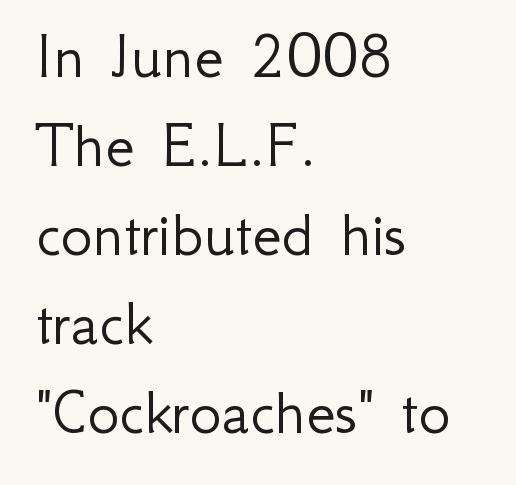
Q: Is the text bold? A: No.
Q: Is the text italic (slanted)? A: No, it is upright.
Q: Is the typeface a serif or a sans-serif typeface? A: Sans-serif.
Q: Is the text underlined? A: No.
Q: How is the paragraph aligned? A: Left-aligned.
Q: Is the spacing between letters normal or unusually wide? A: Normal.
Q: Is the spacing between lines tight, normal or loose? A: Normal.
Q: Width (condensed, normal, or wide)? A: Normal.
Q: Stroke contrast? A: Low.
Q: x-height? A: Small.
Q: Monospaced? A: No.
